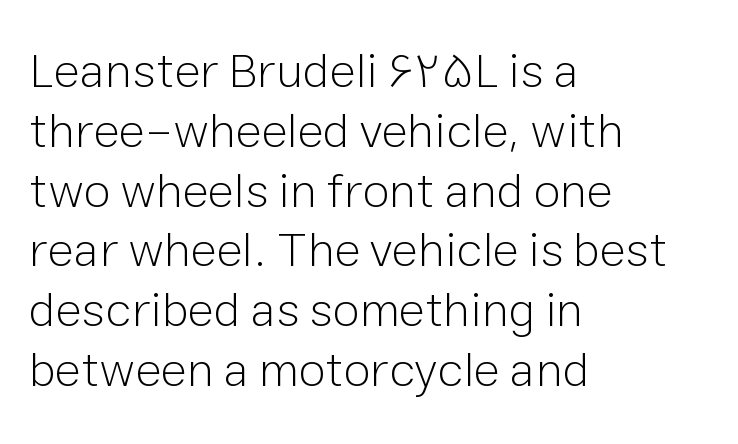
This sample is left-justified, so line endings fall wherever the words run out. Unlike italic type, these characters show no tilt at all. Here the glyphs are tracked normally, forming tight word shapes. A typesetter would call this proportional, since set widths differ per character. You can tell from the bare stems that sans-serif type was used. Just letters on the line, the space beneath them empty.
